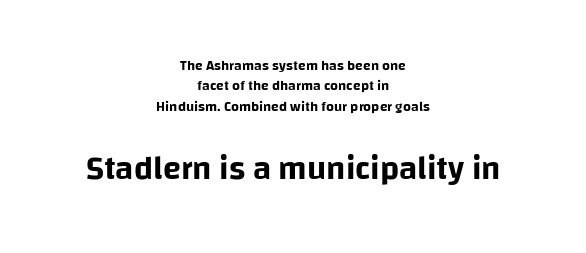
The image shows 33 px sans-serif type, upright; set centered, normal line spacing (1.45x), normal letter spacing, not underlined; the second (bottom) block is 2.36x larger; low stroke contrast and a large x-height.
